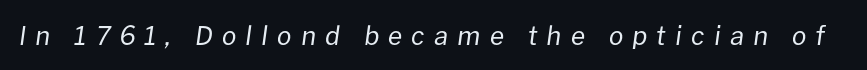
Q: Is the text bold? A: No.
Q: Is the text italic (slanted)? A: Yes, it leans right by about 8 degrees.
Q: Is the text underlined? A: No.
Q: Is the spacing between letters normal or unusually wide? A: Unusually wide.
